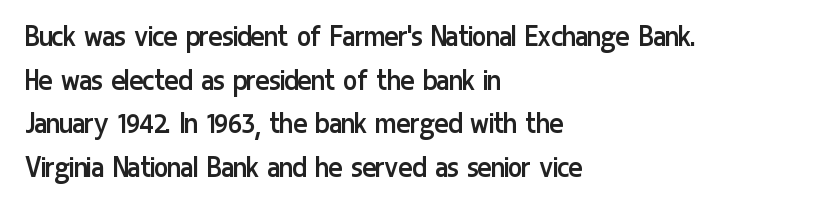
Q: Is the text bold? A: No.
Q: Is the text italic (slanted)? A: No, it is upright.
Q: Is the typeface a serif or a sans-serif typeface? A: Sans-serif.
Q: Is the text underlined? A: No.
Q: How is the paragraph aligned? A: Left-aligned.
Q: Is the spacing between letters normal or unusually wide? A: Normal.
Q: Is the spacing between lines tight, normal or loose? A: Normal.
Q: Width (condensed, normal, or wide)? A: Condensed.
Q: Stroke contrast? A: Low.
Q: x-height? A: Medium.
Q: Monospaced? A: No.
